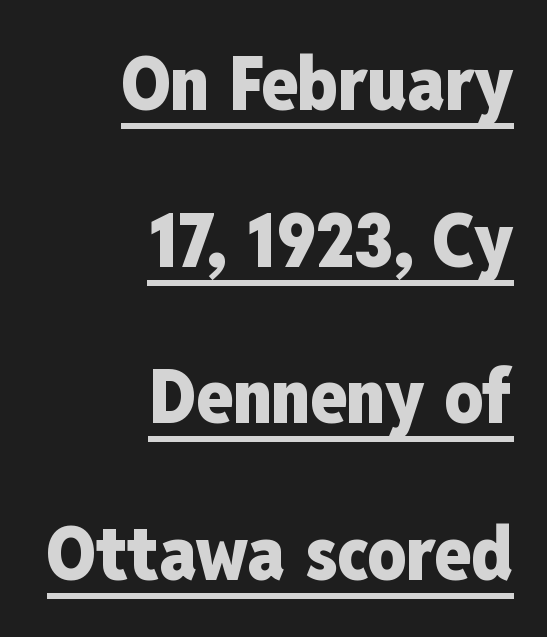
The image shows 75 px heavy, condensed sans-serif type, upright; set right-aligned, loose line spacing (2.09x), normal letter spacing, underlined; low stroke contrast and a medium x-height.
